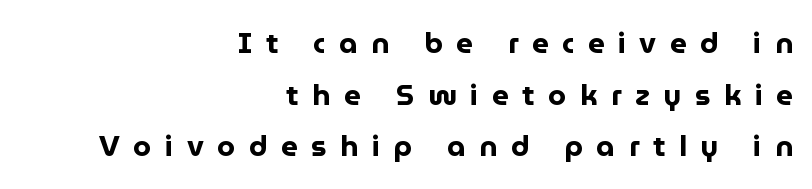
Q: Is the text bold? A: Yes.
Q: Is the text italic (slanted)? A: No, it is upright.
Q: Is the typeface a serif or a sans-serif typeface? A: Sans-serif.
Q: Is the text underlined? A: No.
Q: How is the paragraph aligned? A: Right-aligned.
Q: Is the spacing between letters normal or unusually wide? A: Unusually wide.
Q: Width (condensed, normal, or wide)? A: Normal.
Q: Stroke contrast? A: Low.
Q: x-height? A: Medium.
Q: Monospaced? A: No.
